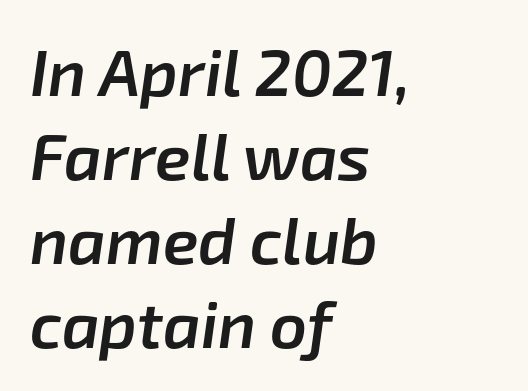
Q: Is the text bold? A: Semi-bold.
Q: Is the text italic (slanted)? A: Yes, it leans right by about 8 degrees.
Q: Is the text underlined? A: No.
Q: How is the paragraph aligned? A: Left-aligned.
Q: Is the spacing between letters normal or unusually wide? A: Normal.
Q: Is the spacing between lines tight, normal or loose? A: Normal.
Q: Width (condensed, normal, or wide)? A: Normal.
Q: Stroke contrast? A: Low.
Q: x-height? A: Medium.
Q: Monospaced? A: No.
